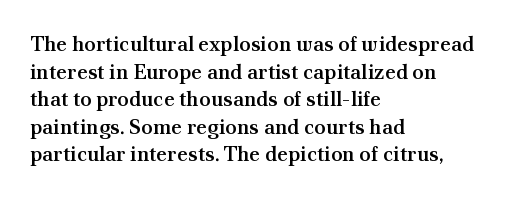
Q: Is the text bold? A: Semi-bold.
Q: Is the text italic (slanted)? A: No, it is upright.
Q: Is the text underlined? A: No.
Q: How is the paragraph aligned? A: Left-aligned.
Q: Is the spacing between letters normal or unusually wide? A: Normal.
Q: Is the spacing between lines tight, normal or loose? A: Normal.
